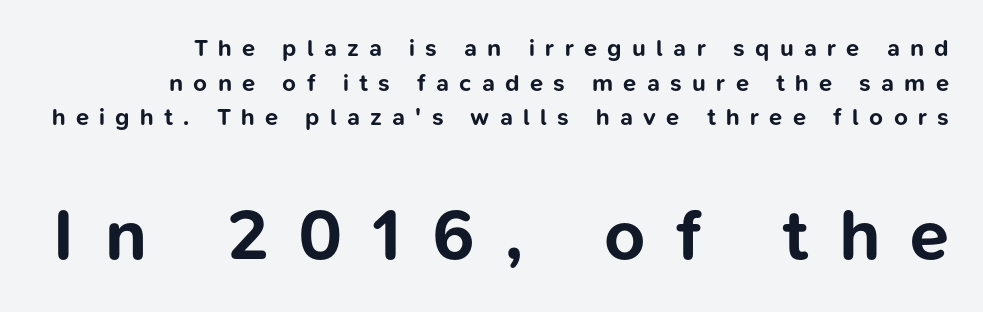
This rendering features lettering with no underline. Do the characters align in a grid? No, the font is proportional. The passage shown is emphatically bold. Nothing sits at the stroke ends, so this counts as sans-serif. Honestly, the row spacing looks completely unremarkable. Tracking value appears strongly positive — letters spread wide.
